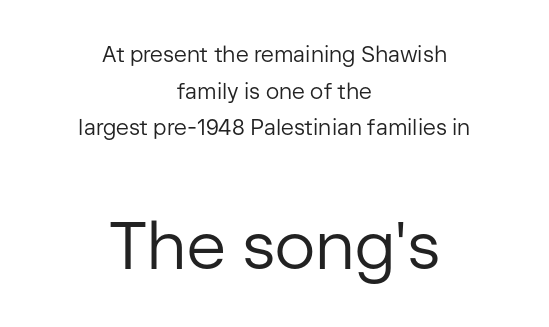
Heaviness? Minimal to ordinary, like unemphasized prose. The font family rendered here belongs to the sans-serif group. Any mark beneath the type? The region is blank. Larger block? The one below; the one above is distinctly smaller. You could call the tracking neutral — neither tight nor loose. The leading is moderate, giving the passage an even texture.
